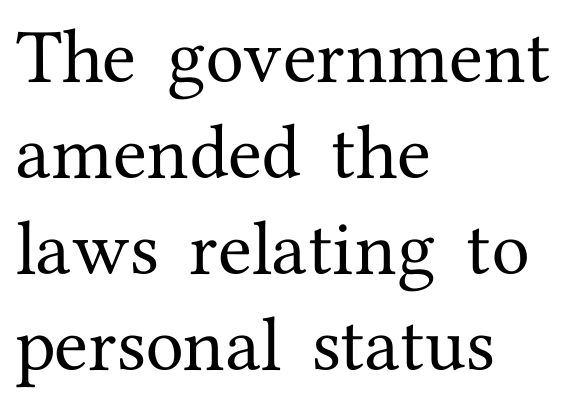
{"serif": "yes", "italic": "no", "width": "normal", "stroke_contrast": "medium", "x_height": "medium", "monospaced": "no", "underline": "no", "align": "left", "line_spacing": "normal", "line_spacing_ratio": 1.55, "letter_spacing": "normal", "letter_spacing_em": 0.0, "glyph_px": 62}
